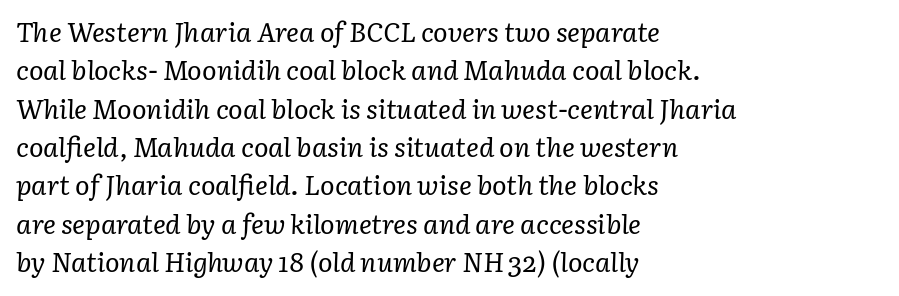
The rendering keeps characters at their native spacing. Would a proofreader flag this as italicized? Yes. The rendering anchors every line to the left-hand side. No chunkiness to these letters — they're not bold. The designer left line spacing at the default. Letters rest on an invisible, unmarked baseline.
